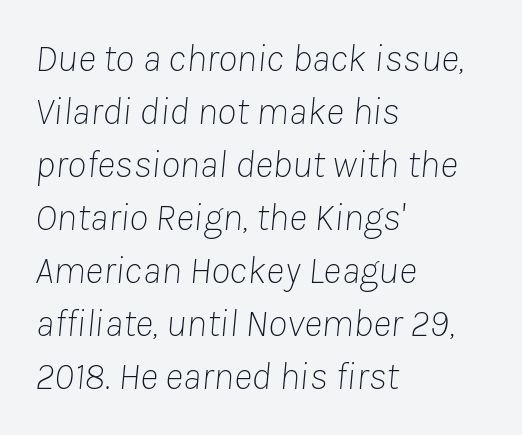
Italic: yes, the glyphs are oblique. Interline gaps are of average width in this sample. Plain, unruled lines of type. The line texture is even and compact thanks to regular tracking.
